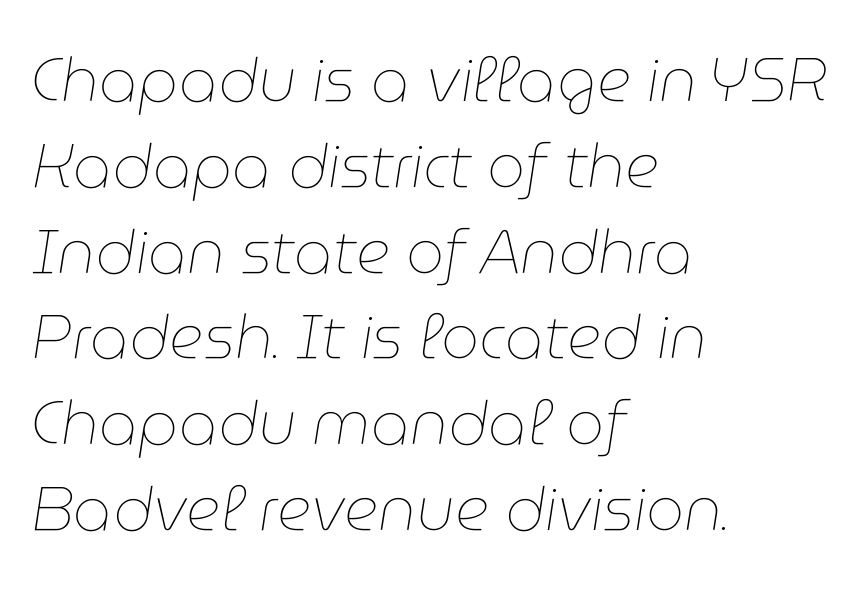
The image shows 60 px thin type, italic (leaning right); set left-aligned, normal line spacing (1.43x), normal letter spacing, not underlined; low stroke contrast and a medium x-height.
